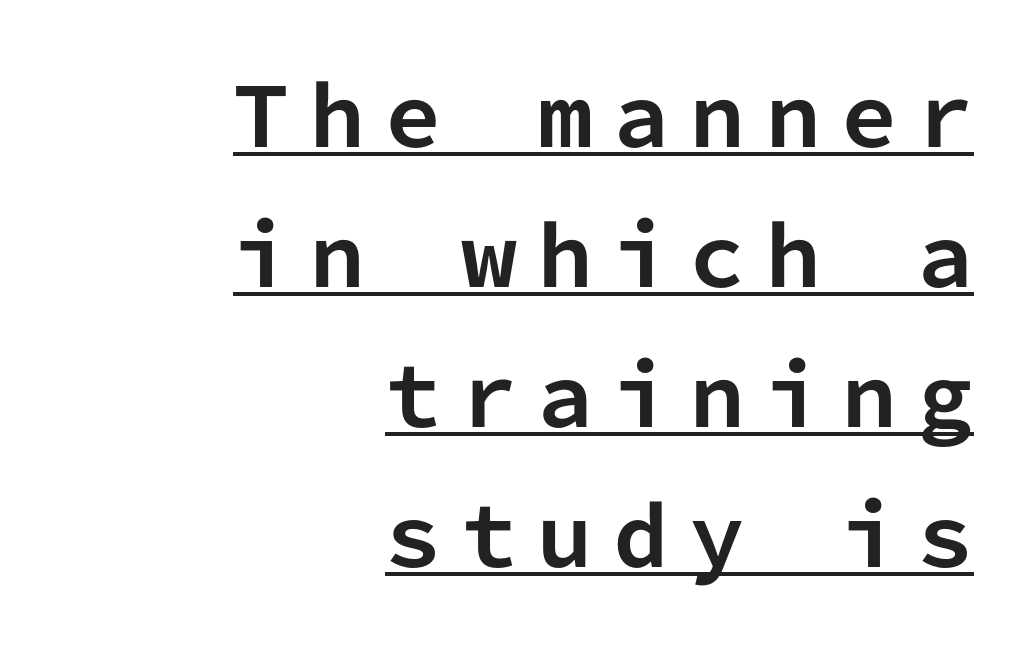
The compositor pushed each line to the right boundary. Emphasis by weight is at full strength: bold. This sample has the even, mechanical cadence of fixed-width lettering. Ordinary non-slanted type is in use.
